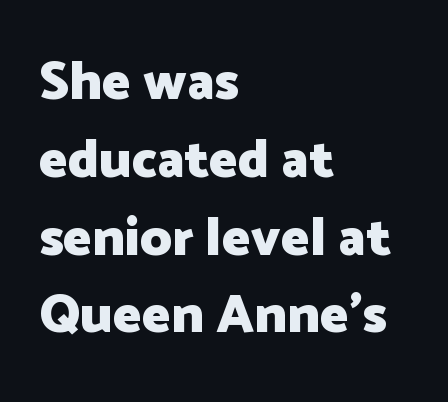
Q: Is the text bold? A: Yes.
Q: Is the text italic (slanted)? A: No, it is upright.
Q: Is the typeface a serif or a sans-serif typeface? A: Sans-serif.
Q: Is the text underlined? A: No.
Q: How is the paragraph aligned? A: Left-aligned.
Q: Is the spacing between letters normal or unusually wide? A: Normal.
Q: Is the spacing between lines tight, normal or loose? A: Normal.
Q: Width (condensed, normal, or wide)? A: Normal.
Q: Stroke contrast? A: Low.
Q: x-height? A: Medium.
Q: Monospaced? A: No.
